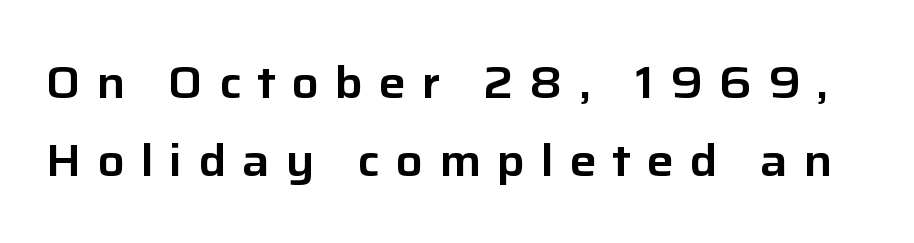
If you drew a line through each stem, it would be perfectly vertical. Descender tails drop into unmarked territory. A typesetter would call this proportional, since set widths differ per character. Look at the bottom of the vertical strokes: they stop flat, with no serifs.
